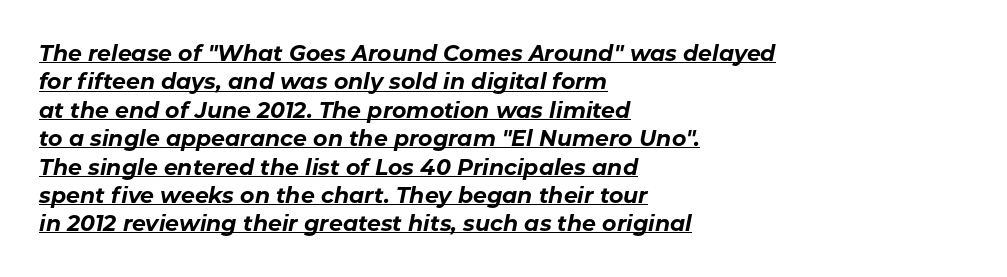
The image shows 22 px bold type, italic (leaning right); set left-aligned, normal line spacing (1.29x), normal letter spacing, underlined.
